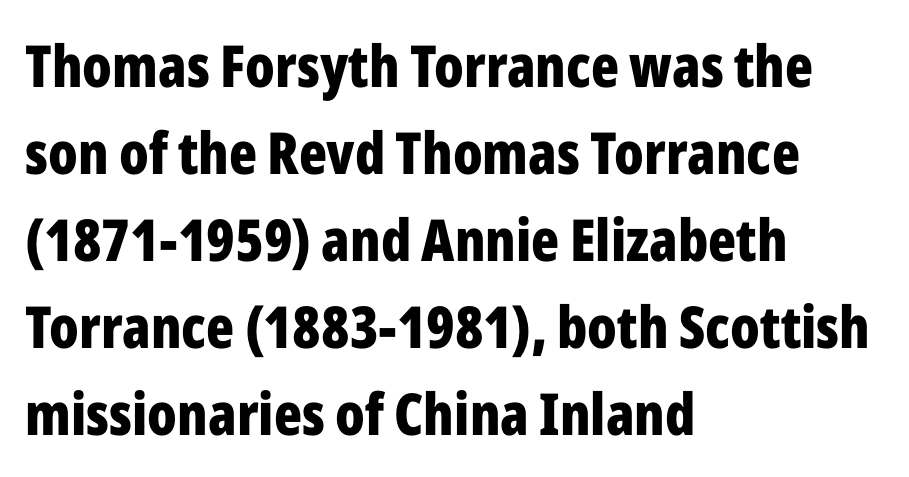
Q: Is the text bold? A: Yes.
Q: Is the text italic (slanted)? A: No, it is upright.
Q: Is the typeface a serif or a sans-serif typeface? A: Sans-serif.
Q: Is the text underlined? A: No.
Q: How is the paragraph aligned? A: Left-aligned.
Q: Is the spacing between letters normal or unusually wide? A: Normal.
Q: Is the spacing between lines tight, normal or loose? A: Normal.
Q: Width (condensed, normal, or wide)? A: Condensed.
Q: Stroke contrast? A: Low.
Q: x-height? A: Medium.
Q: Monospaced? A: No.
